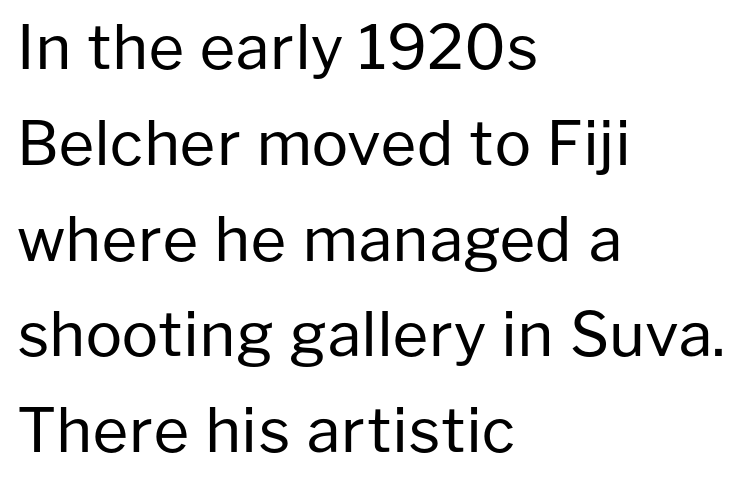
Q: Is the text bold? A: No.
Q: Is the text italic (slanted)? A: No, it is upright.
Q: Is the typeface a serif or a sans-serif typeface? A: Sans-serif.
Q: Is the text underlined? A: No.
Q: How is the paragraph aligned? A: Left-aligned.
Q: Is the spacing between letters normal or unusually wide? A: Normal.
Q: Is the spacing between lines tight, normal or loose? A: Normal.
Q: Width (condensed, normal, or wide)? A: Normal.
Q: Stroke contrast? A: Low.
Q: x-height? A: Medium.
Q: Monospaced? A: No.
